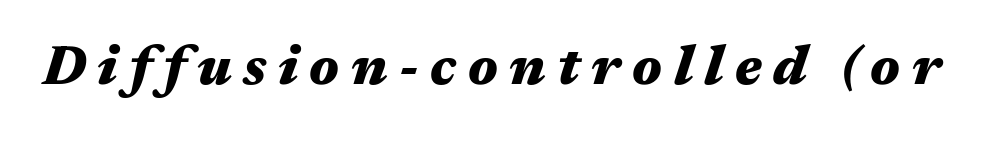
Q: Is the text bold? A: Yes.
Q: Is the text italic (slanted)? A: Yes, it leans right by about 17 degrees.
Q: Is the text underlined? A: No.
Q: Is the spacing between letters normal or unusually wide? A: Unusually wide.
Q: Width (condensed, normal, or wide)? A: Wide.
Q: Stroke contrast? A: Medium.
Q: x-height? A: Medium.
Q: Monospaced? A: No.
